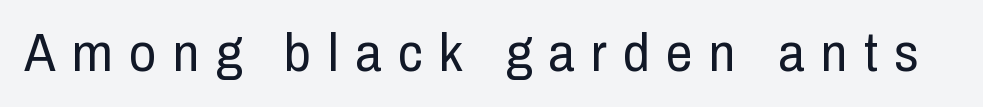
If you drew a line through each stem, it would be perfectly vertical. Glyph-to-glyph distance is far greater than everyday printed text. This sample uses a sans-serif face. A typesetter would call this proportional, since set widths differ per character.
